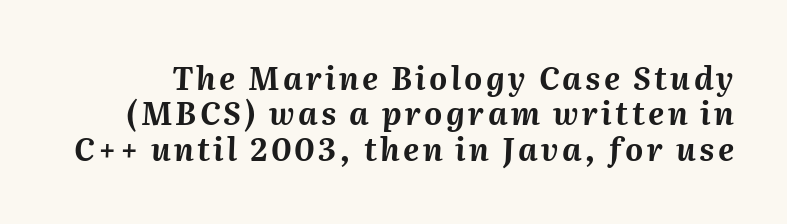
Q: Is the text bold? A: Yes.
Q: Is the text italic (slanted)? A: Yes, it leans right by about 2 degrees.
Q: Is the text underlined? A: No.
Q: Is the spacing between lines tight, normal or loose? A: Tight.
Q: Width (condensed, normal, or wide)? A: Normal.
Q: Stroke contrast? A: Medium.
Q: x-height? A: Medium.
Q: Monospaced? A: No.
